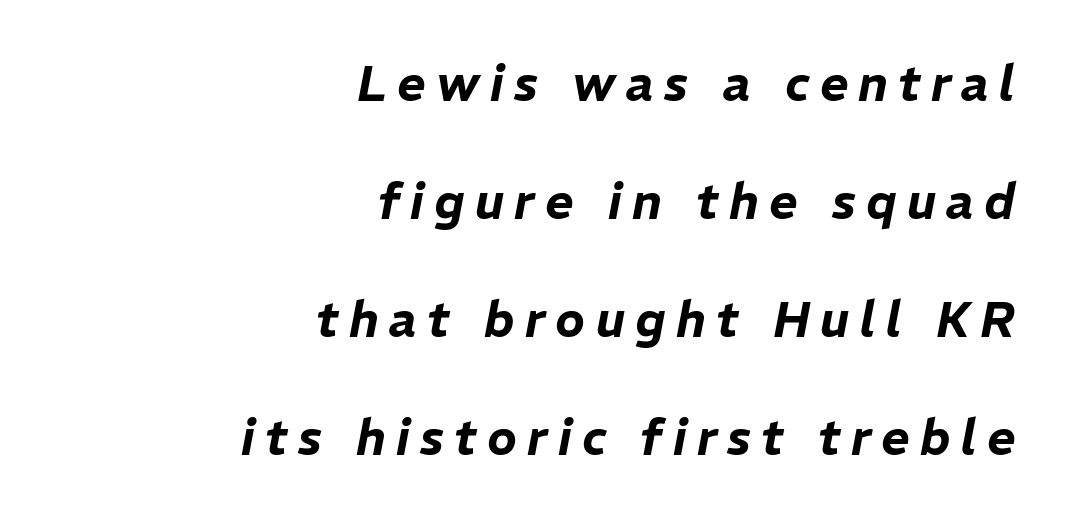
Q: Is the text italic (slanted)? A: Yes, it leans right by about 11 degrees.
Q: Is the text underlined? A: No.
Q: How is the paragraph aligned? A: Right-aligned.
Q: Is the spacing between letters normal or unusually wide? A: Unusually wide.
Q: Is the spacing between lines tight, normal or loose? A: Loose.
Q: Width (condensed, normal, or wide)? A: Normal.
Q: Stroke contrast? A: Low.
Q: x-height? A: Medium.
Q: Monospaced? A: No.
